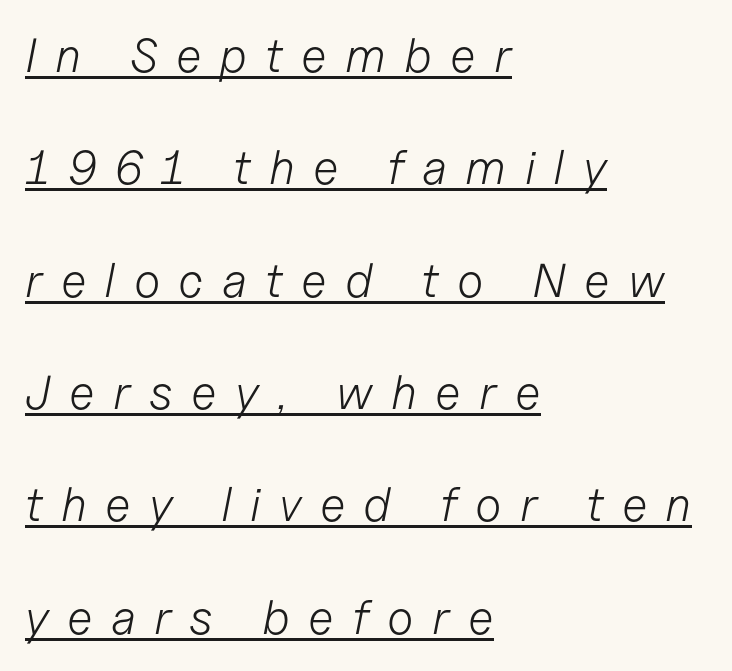
{"italic": "yes", "lean": "right", "slant_degrees": 11, "bold": "no", "weight": "light", "width": "normal", "stroke_contrast": "low", "x_height": "medium", "monospaced": "no", "underline": "yes", "align": "left", "line_spacing": "loose", "line_spacing_ratio": 2.34, "letter_spacing": "wide", "letter_spacing_em": 0.38, "glyph_px": 48}
